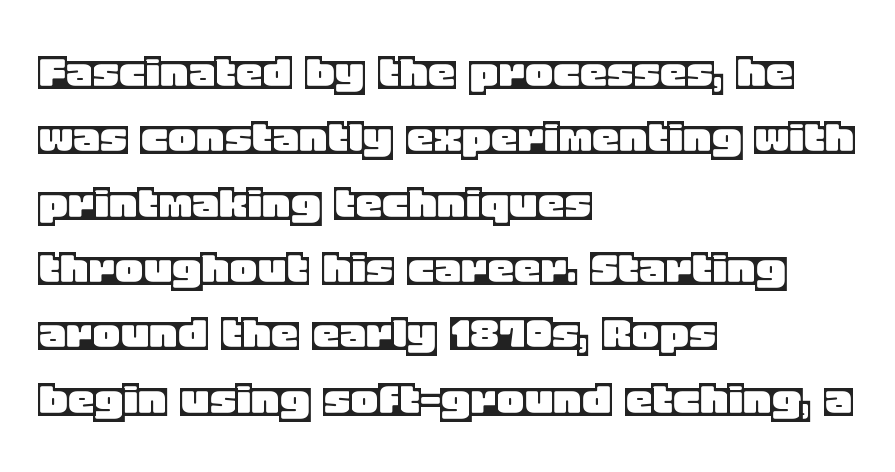
{"italic": "no", "width": "normal", "x_height": "large", "monospaced": "no", "underline": "no", "align": "left", "line_spacing_ratio": 1.21, "letter_spacing": "normal", "letter_spacing_em": 0.0, "glyph_px": 54}
